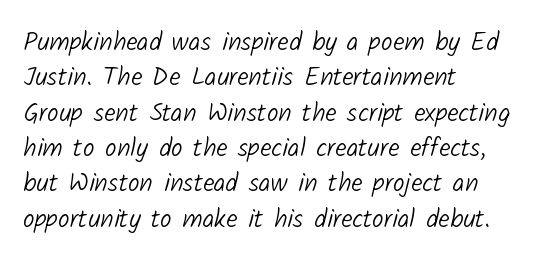
{"bold": "no", "underline": "no", "align": "left", "line_spacing": "normal", "line_spacing_ratio": 1.36, "letter_spacing": "normal", "letter_spacing_em": 0.0, "glyph_px": 26}
